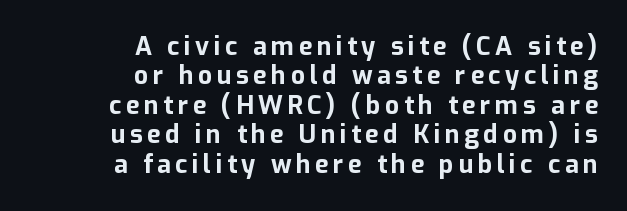
{"italic": "no", "bold": "yes", "underline": "no", "align": "right", "line_spacing_ratio": 1.18, "glyph_px": 25}
